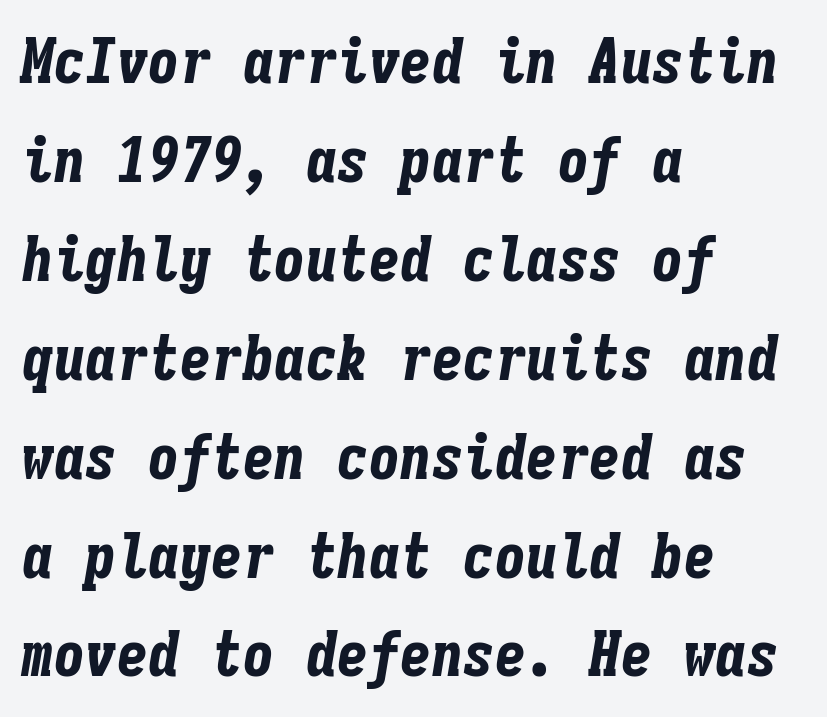
{"italic": "yes", "lean": "right", "slant_degrees": 9, "bold": "yes", "weight": "bold", "width": "condensed", "stroke_contrast": "low", "x_height": "medium", "monospaced": "yes", "underline": "no", "align": "left", "line_spacing": "normal", "line_spacing_ratio": 1.57, "letter_spacing": "normal", "letter_spacing_em": 0.0, "glyph_px": 63}
